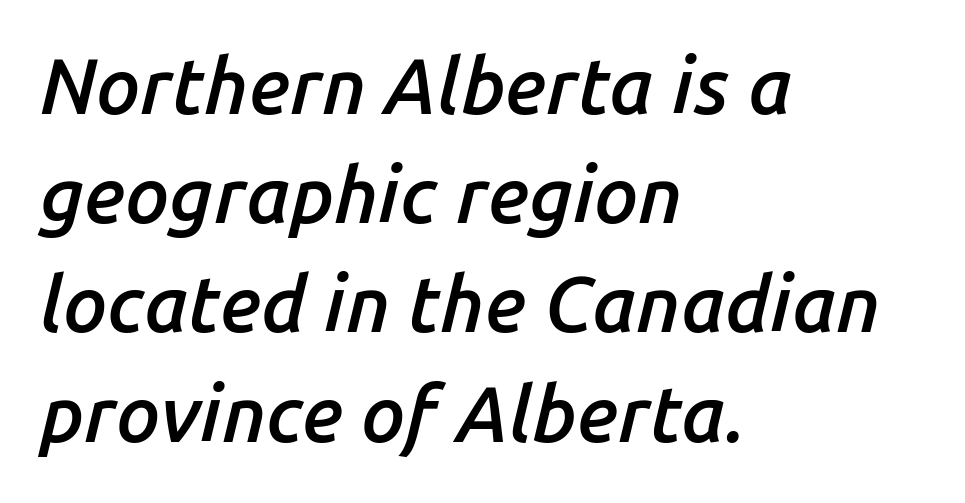
No extra tracking has been applied to these lines. Is the type bold? Partly — it's a semibold, heavier than regular but not fully bold. Proportional: the letters do not fall into vertical columns. Slant detected: the letters are inclined. These lines are set flush left with a ragged right edge. Only glyphs here, with clear space below each row.
